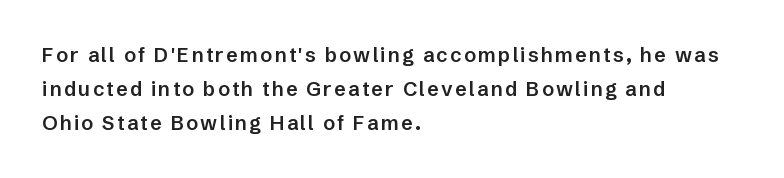
Typeset ragged right — the left edge is the straight one. Vertical spacing — default. Check under the words: just untouched page. Nope, not italic — everything's standing straight. Semibold letterforms, between regular and bold.
